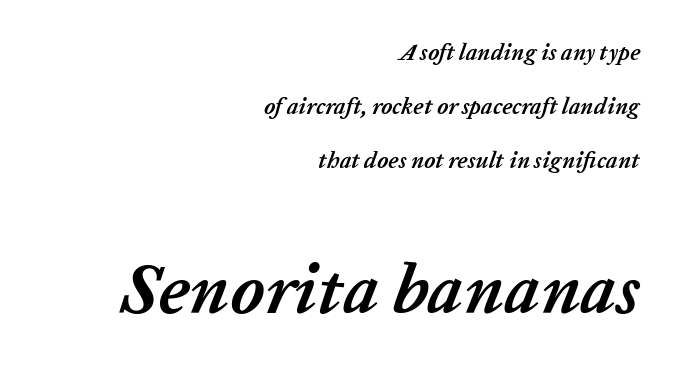
Does the weight exceed regular? Yes, all the way to bold. Rendered with sloped, italic letterforms. Words float on clear page, feet unadorned. Students, note that the glyphs here touch the page at normal intervals. The block sitting lower on the canvas is the one with enlarged characters. Varying glyph widths throughout — classic text-font behaviour.
